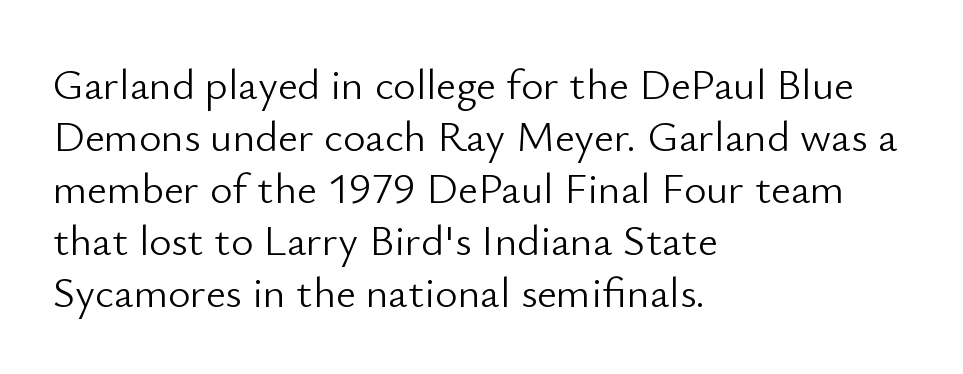
The rendering uses natural spacing where letterforms have individual widths. The weight tops out at a normal text grade. Check the space under the baseline: it is left empty. This is roman type, the default non-slanted kind. Typeset ragged right — the left edge is the straight one.
